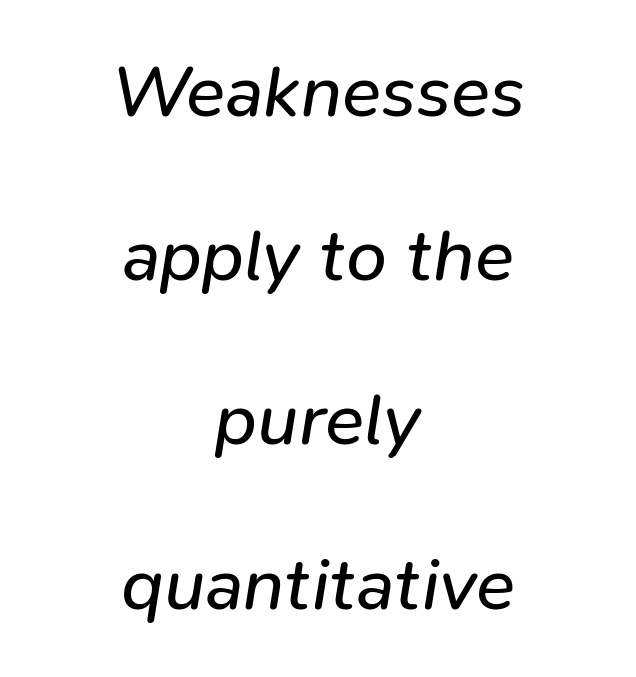
{"italic": "yes", "lean": "right", "slant_degrees": 9, "bold": "no", "weight": "regular", "width": "normal", "stroke_contrast": "low", "x_height": "medium", "monospaced": "no", "underline": "no", "align": "center", "line_spacing": "loose", "line_spacing_ratio": 2.25, "letter_spacing": "normal", "letter_spacing_em": 0.0, "glyph_px": 73}
